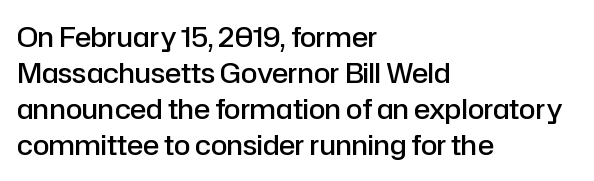
Q: Is the text bold? A: Semi-bold.
Q: Is the text italic (slanted)? A: No, it is upright.
Q: Is the text underlined? A: No.
Q: How is the paragraph aligned? A: Left-aligned.
Q: Is the spacing between letters normal or unusually wide? A: Normal.
Q: Is the spacing between lines tight, normal or loose? A: Normal.
